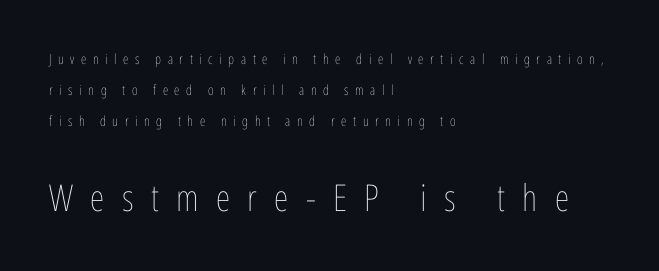
The letters advance in unequal steps, a hallmark of proportional type. The passage shown has open, widely tracked lettering throughout. The block sitting lower on the canvas is the one with enlarged characters. Is the stroke heavy? The answer is a plain regular-or-lighter. The strip under each line holds only bare page.
